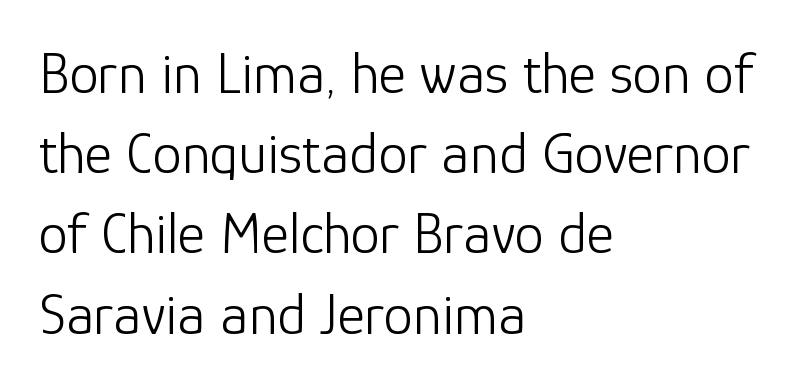
Glance below the letters and you will spot only blank space. Does the lettering tilt? It doesn't — this is upright. Visually the block forms a straight wall on the left and a jagged coastline on the right. This sample uses plain, unmodified letter spacing.
